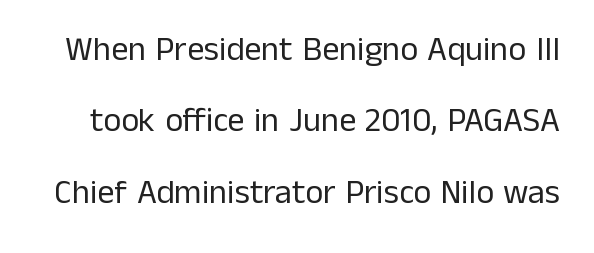
A clean baseline with only descenders dipping below it. This rendering leaves character spacing at its baseline value. Spacing verdict: proportional, widths tailored to each character. The type family on display is of the sans-serif kind.
